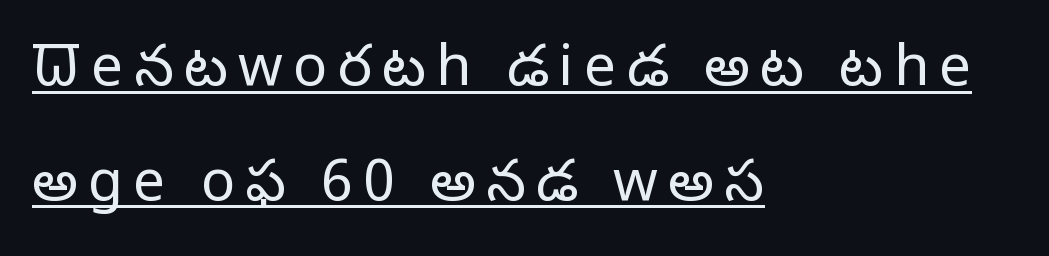
Q: Is the text bold? A: No.
Q: Is the text italic (slanted)? A: No, it is upright.
Q: Is the typeface a serif or a sans-serif typeface? A: Sans-serif.
Q: Is the text underlined? A: Yes.
Q: How is the paragraph aligned? A: Left-aligned.
Q: Is the spacing between lines tight, normal or loose? A: Loose.
Q: Width (condensed, normal, or wide)? A: Normal.
Q: Stroke contrast? A: Low.
Q: x-height? A: Medium.
Q: Monospaced? A: No.
